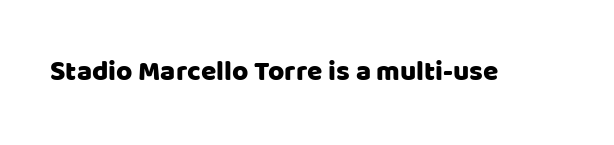
The image shows 28 px sans-serif type, upright; set normal letter spacing, not underlined; low stroke contrast and a large x-height.
